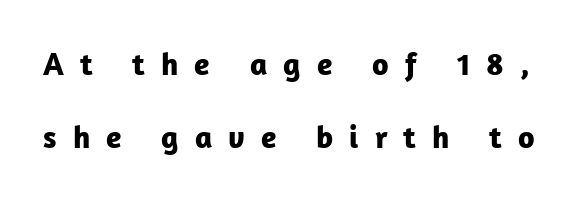
You can tell it's not italic because the verticals are truly vertical. This is sans-serif lettering, the kind often seen on screens and signage. Observe the wide spacing: letters keep a clear distance from each other. The string is rendered with underlining switched off. What's the leading like? Stretched, with rows far apart. Spacing verdict: proportional, widths tailored to each character.
